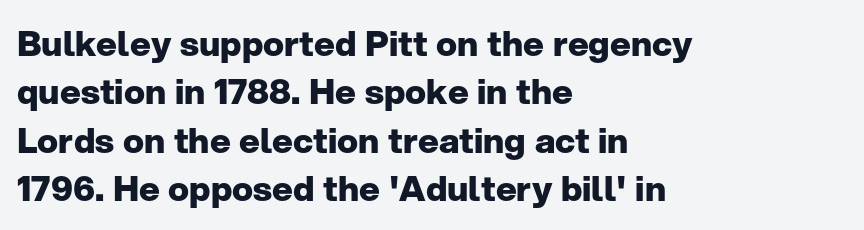
Q: Is the text bold? A: Yes.
Q: Is the text italic (slanted)? A: No, it is upright.
Q: Is the typeface a serif or a sans-serif typeface? A: Sans-serif.
Q: Is the text underlined? A: No.
Q: How is the paragraph aligned? A: Left-aligned.
Q: Is the spacing between letters normal or unusually wide? A: Normal.
Q: Is the spacing between lines tight, normal or loose? A: Normal.
Q: Width (condensed, normal, or wide)? A: Normal.
Q: Stroke contrast? A: Low.
Q: x-height? A: Medium.
Q: Monospaced? A: No.
